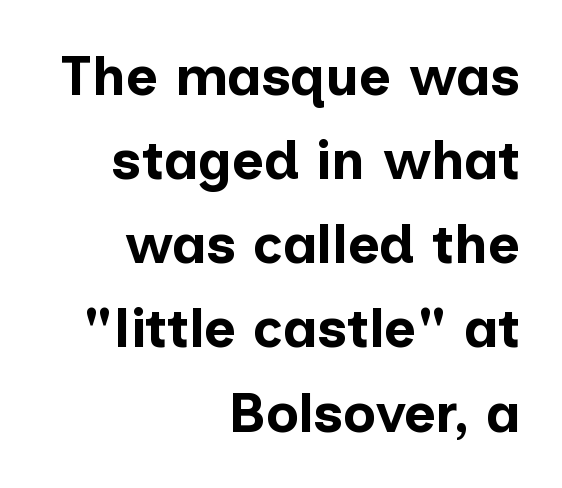
Q: Is the text bold? A: Yes.
Q: Is the text italic (slanted)? A: No, it is upright.
Q: Is the typeface a serif or a sans-serif typeface? A: Sans-serif.
Q: Is the text underlined? A: No.
Q: How is the paragraph aligned? A: Right-aligned.
Q: Is the spacing between letters normal or unusually wide? A: Normal.
Q: Is the spacing between lines tight, normal or loose? A: Normal.
Q: Width (condensed, normal, or wide)? A: Normal.
Q: Stroke contrast? A: Low.
Q: x-height? A: Medium.
Q: Monospaced? A: No.
